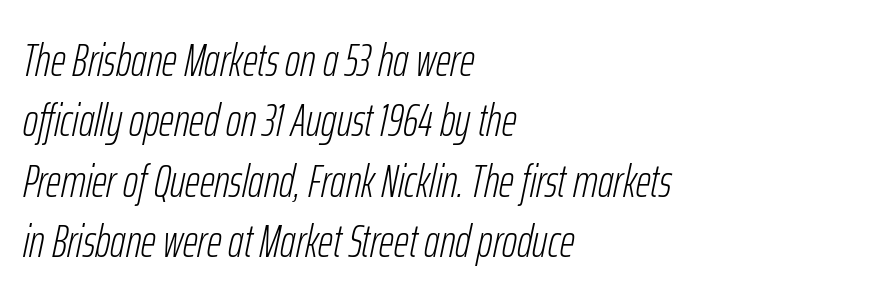
{"italic": "yes", "lean": "right", "slant_degrees": 12, "bold": "no", "weight": "light", "width": "condensed", "stroke_contrast": "low", "x_height": "medium", "monospaced": "no", "underline": "no", "align": "left", "line_spacing": "normal", "line_spacing_ratio": 1.31, "letter_spacing": "normal", "letter_spacing_em": 0.0, "glyph_px": 46}
